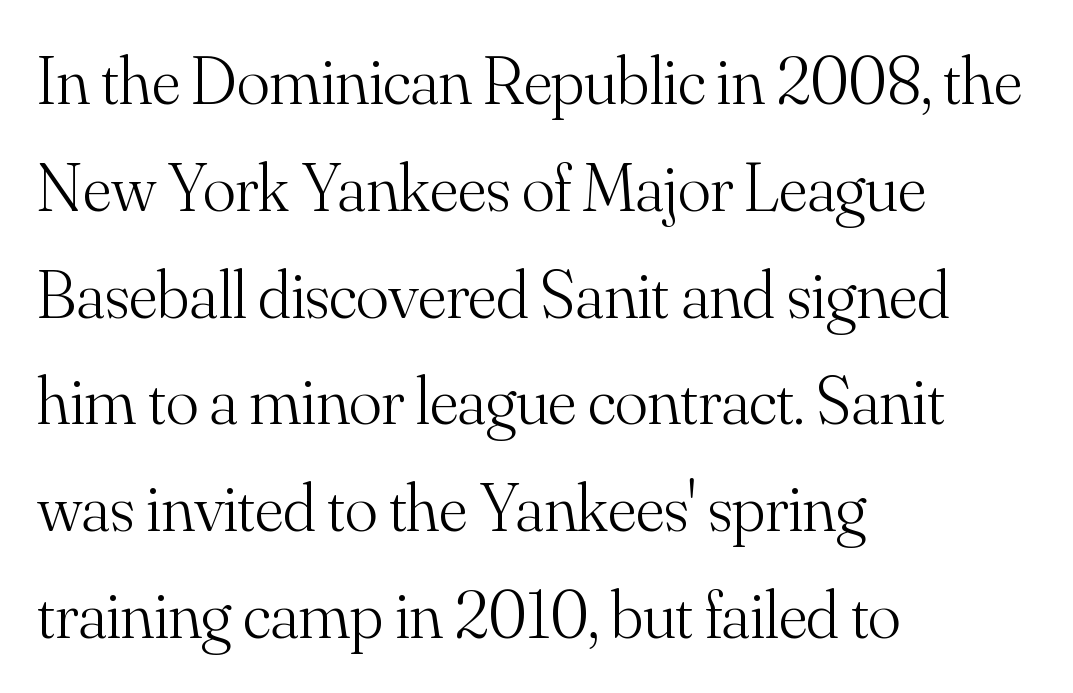
Q: Is the text bold? A: No.
Q: Is the text italic (slanted)? A: No, it is upright.
Q: Is the typeface a serif or a sans-serif typeface? A: Serif.
Q: Is the text underlined? A: No.
Q: How is the paragraph aligned? A: Left-aligned.
Q: Is the spacing between letters normal or unusually wide? A: Normal.
Q: Is the spacing between lines tight, normal or loose? A: Normal.
Q: Width (condensed, normal, or wide)? A: Normal.
Q: Stroke contrast? A: Medium.
Q: x-height? A: Small.
Q: Monospaced? A: No.
